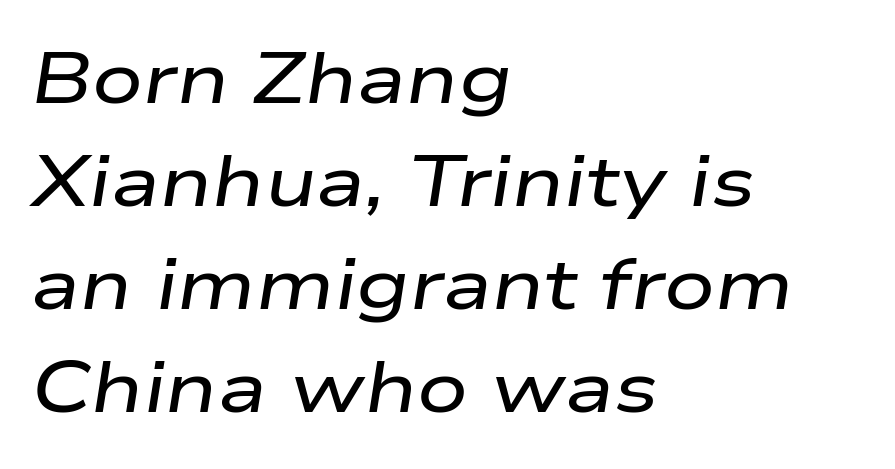
Q: Is the text italic (slanted)? A: Yes, it leans right by about 9 degrees.
Q: Is the text underlined? A: No.
Q: How is the paragraph aligned? A: Left-aligned.
Q: Is the spacing between letters normal or unusually wide? A: Normal.
Q: Is the spacing between lines tight, normal or loose? A: Normal.
Q: Width (condensed, normal, or wide)? A: Wide.
Q: Stroke contrast? A: Low.
Q: x-height? A: Medium.
Q: Monospaced? A: No.
